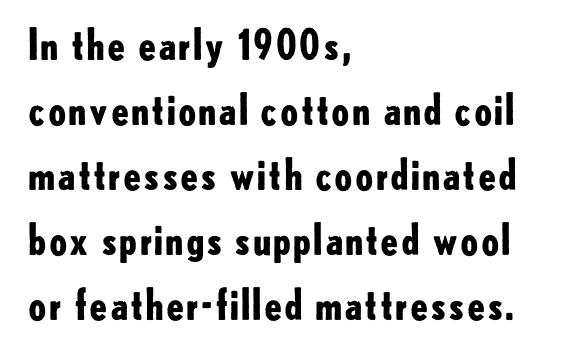
Q: Is the text bold? A: Yes.
Q: Is the text italic (slanted)? A: No, it is upright.
Q: Is the typeface a serif or a sans-serif typeface? A: Sans-serif.
Q: Is the text underlined? A: No.
Q: How is the paragraph aligned? A: Left-aligned.
Q: Is the spacing between letters normal or unusually wide? A: Normal.
Q: Is the spacing between lines tight, normal or loose? A: Normal.
Q: Width (condensed, normal, or wide)? A: Normal.
Q: Stroke contrast? A: Low.
Q: x-height? A: Small.
Q: Monospaced? A: No.
